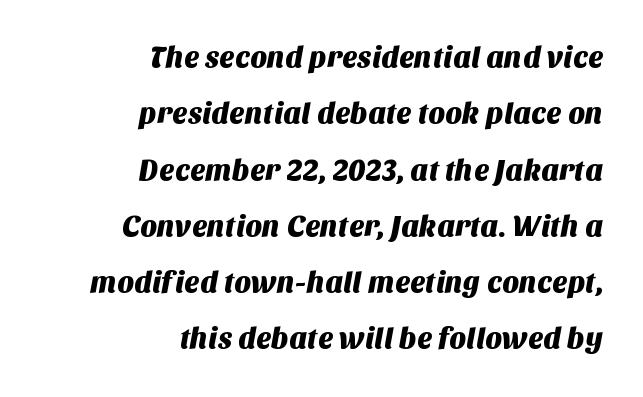
Q: Is the typeface a serif or a sans-serif typeface? A: Sans-serif.
Q: Is the text underlined? A: No.
Q: How is the paragraph aligned? A: Right-aligned.
Q: Is the spacing between letters normal or unusually wide? A: Normal.
Q: Is the spacing between lines tight, normal or loose? A: Loose.
Q: Width (condensed, normal, or wide)? A: Normal.
Q: Stroke contrast? A: Medium.
Q: x-height? A: Large.
Q: Monospaced? A: No.
